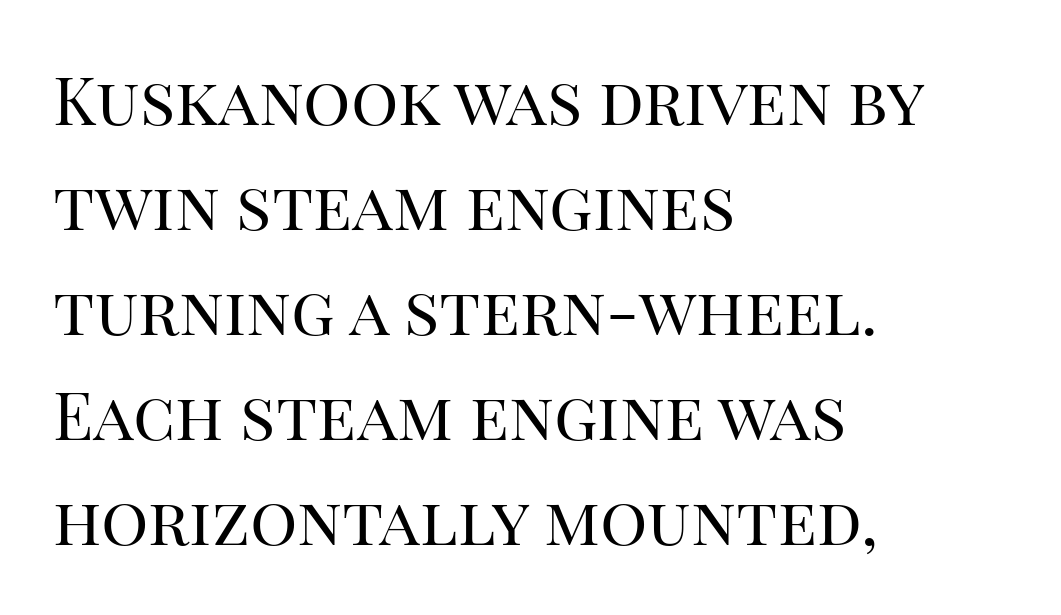
Q: Is the text bold? A: No.
Q: Is the text italic (slanted)? A: No, it is upright.
Q: Is the typeface a serif or a sans-serif typeface? A: Serif.
Q: Is the text underlined? A: No.
Q: How is the paragraph aligned? A: Left-aligned.
Q: Is the spacing between letters normal or unusually wide? A: Normal.
Q: Is the spacing between lines tight, normal or loose? A: Normal.
Q: Width (condensed, normal, or wide)? A: Normal.
Q: Stroke contrast? A: High.
Q: x-height? A: Large.
Q: Monospaced? A: No.
